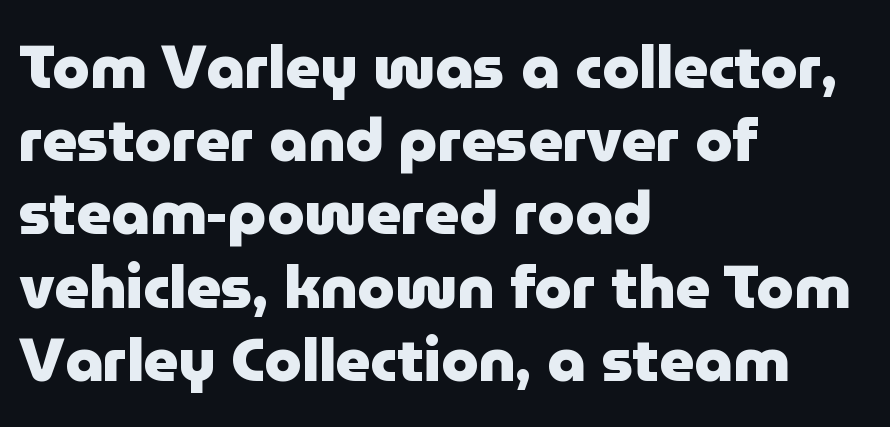
The image shows 60 px heavy sans-serif type, upright; set left-aligned, line spacing 1.22x, normal letter spacing, not underlined; low stroke contrast and a medium x-height.
